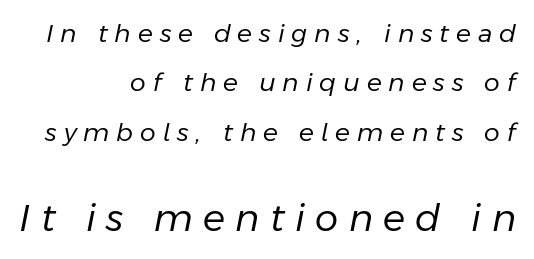
Q: Is the text bold? A: No.
Q: Is the text italic (slanted)? A: Yes, it leans right by about 11 degrees.
Q: Is the text underlined? A: No.
Q: How is the paragraph aligned? A: Right-aligned.
Q: Is the spacing between letters normal or unusually wide? A: Unusually wide.
Q: Is the spacing between lines tight, normal or loose? A: Loose.
Q: Which block of text is set in a larger size, the first (top) or the second (bottom)? A: The second (bottom) one.
Q: Width (condensed, normal, or wide)? A: Normal.
Q: Stroke contrast? A: Low.
Q: x-height? A: Medium.
Q: Monospaced? A: No.
